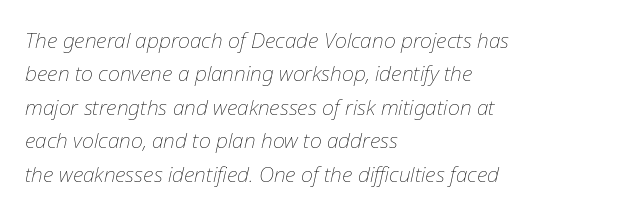
Q: Is the text bold? A: No.
Q: Is the text italic (slanted)? A: Yes, it leans right by about 12 degrees.
Q: Is the text underlined? A: No.
Q: How is the paragraph aligned? A: Left-aligned.
Q: Is the spacing between letters normal or unusually wide? A: Normal.
Q: Is the spacing between lines tight, normal or loose? A: Normal.
